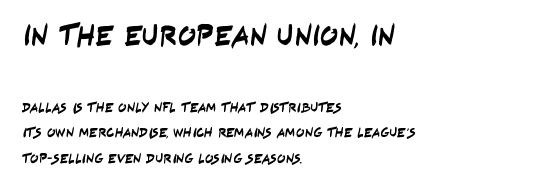
Proportional: the letters do not fall into vertical columns. Nobody touched the tracking dial on this one. Letterform terminals end flat and unadorned throughout the passage. The lines are quadded left. Letters rest on an invisible, unmarked baseline. The composition opens big and finishes small.
